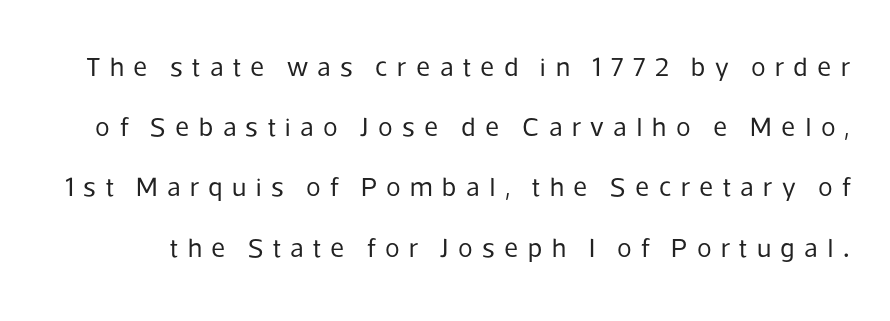
The image shows 27 px text type, upright; set loose line spacing (2.23x), unusually wide letter spacing (+0.35 em), not underlined.
